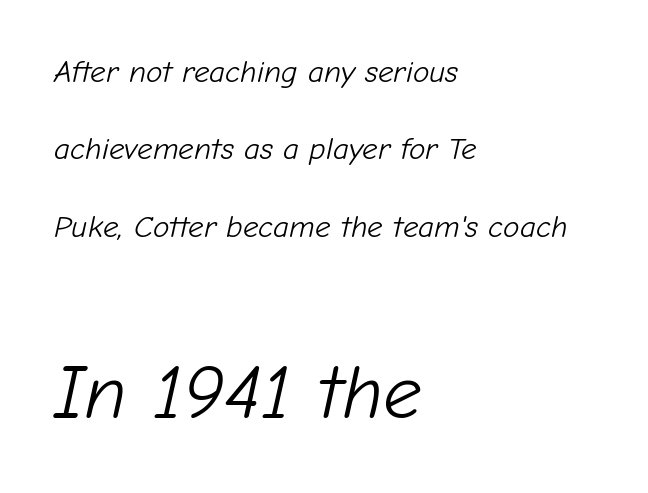
{"italic": "yes", "lean": "right", "slant_degrees": 12, "bold": "no", "weight": "light", "width": "normal", "stroke_contrast": "low", "x_height": "medium", "monospaced": "no", "underline": "no", "align": "left", "line_spacing": "loose", "line_spacing_ratio": 2.5, "letter_spacing": "normal", "letter_spacing_em": 0.0, "larger_block": "second", "size_ratio": 2.48, "glyph_px": 77}
